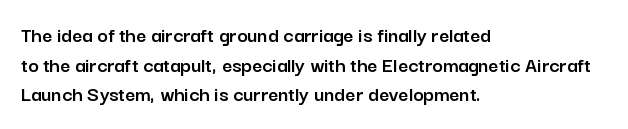
{"italic": "no", "underline": "no", "align": "left", "line_spacing": "normal", "line_spacing_ratio": 1.35, "letter_spacing": "normal", "letter_spacing_em": 0.0, "glyph_px": 22}
